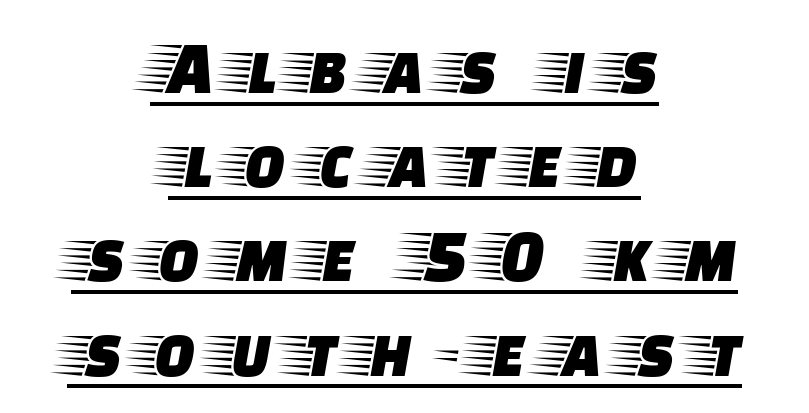
{"serif": "yes", "width": "wide", "stroke_contrast": "low", "x_height": "large", "monospaced": "no", "underline": "yes", "align": "center", "line_spacing_ratio": 1.24, "letter_spacing": "wide", "letter_spacing_em": 0.24, "glyph_px": 76}
